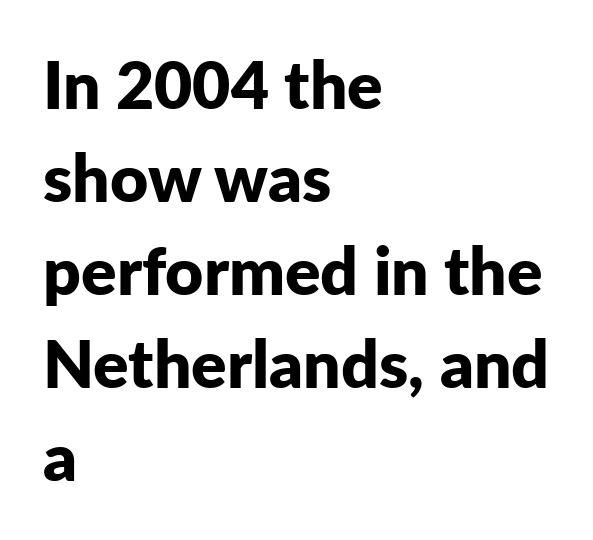
{"serif": "no", "italic": "no", "bold": "yes", "weight": "bold", "width": "normal", "stroke_contrast": "low", "x_height": "medium", "monospaced": "no", "underline": "no", "align": "left", "line_spacing": "normal", "line_spacing_ratio": 1.41, "letter_spacing": "normal", "letter_spacing_em": 0.0, "glyph_px": 66}
